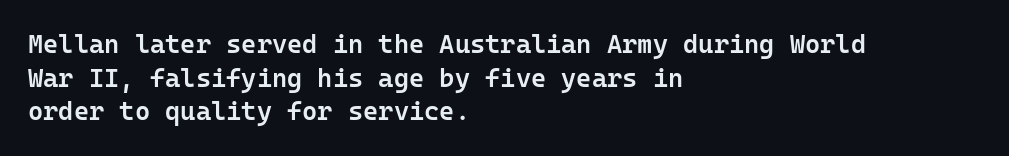
The image shows 26 px text type, upright; set left-aligned, normal line spacing (1.29x), normal letter spacing, not underlined.
